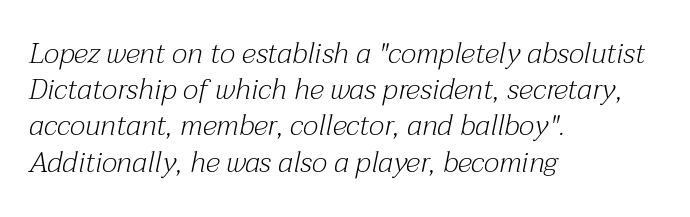
How are the letters spaced? Ordinarily, with no added tracking. Examine the stroke ends and you'll spot serifs. The rag falls on the right side of this text block. Is the type heavy? It reads as light-to-regular instead. Would a proofreader flag this as italicized? Yes.
